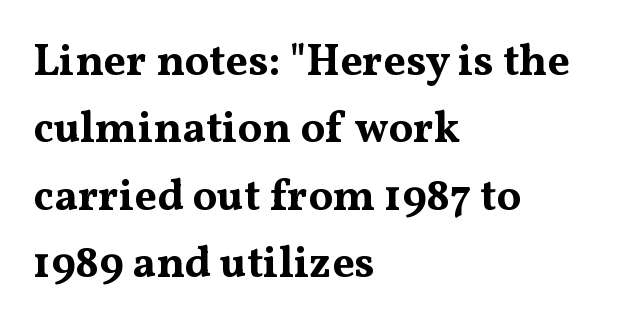
{"serif": "yes", "italic": "no", "bold": "yes", "weight": "bold", "width": "wide", "stroke_contrast": "medium", "x_height": "medium", "monospaced": "no", "underline": "no", "align": "left", "line_spacing": "normal", "line_spacing_ratio": 1.53, "letter_spacing": "normal", "letter_spacing_em": 0.0, "glyph_px": 44}
